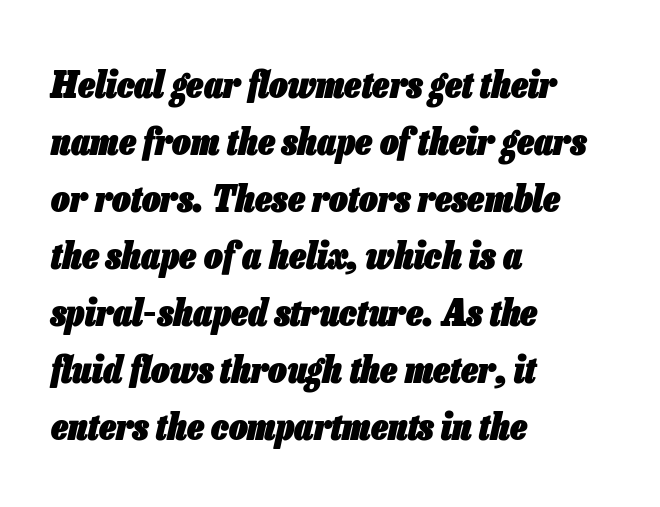
{"italic": "yes", "lean": "right", "slant_degrees": 13, "bold": "yes", "weight": "heavy", "width": "condensed", "stroke_contrast": "low", "x_height": "medium", "monospaced": "no", "underline": "no", "align": "left", "line_spacing": "normal", "line_spacing_ratio": 1.54, "letter_spacing": "normal", "letter_spacing_em": 0.0, "glyph_px": 37}
